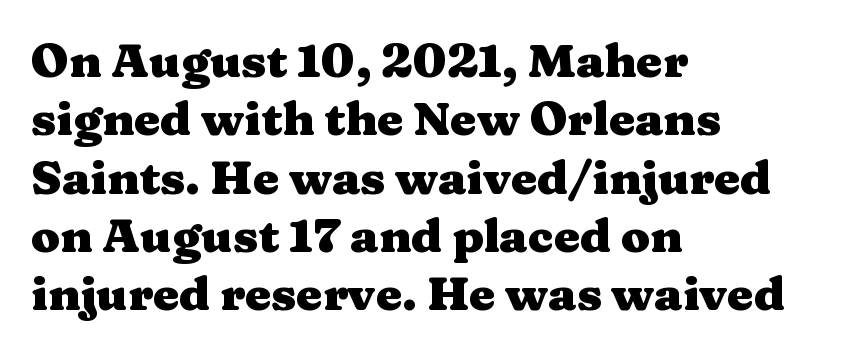
Q: Is the text bold? A: Yes.
Q: Is the text italic (slanted)? A: No, it is upright.
Q: Is the typeface a serif or a sans-serif typeface? A: Serif.
Q: Is the text underlined? A: No.
Q: How is the paragraph aligned? A: Left-aligned.
Q: Is the spacing between letters normal or unusually wide? A: Normal.
Q: Width (condensed, normal, or wide)? A: Wide.
Q: Stroke contrast? A: Medium.
Q: x-height? A: Medium.
Q: Monospaced? A: No.
